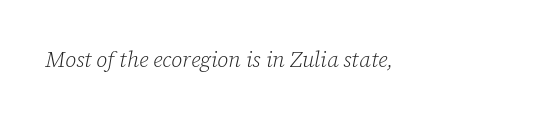
{"italic": "yes", "lean": "right", "slant_degrees": 12, "bold": "no", "underline": "no", "align": "left", "letter_spacing": "normal", "letter_spacing_em": 0.0, "glyph_px": 22}
